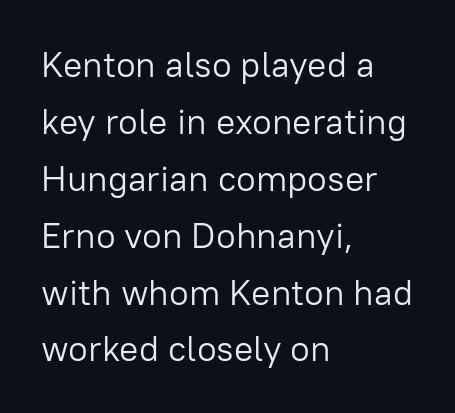
{"serif": "no", "italic": "no", "bold": "no", "weight": "light", "width": "normal", "stroke_contrast": "low", "x_height": "medium", "monospaced": "no", "underline": "no", "align": "left", "line_spacing": "normal", "line_spacing_ratio": 1.58, "letter_spacing": "normal", "letter_spacing_em": 0.0, "glyph_px": 36}
